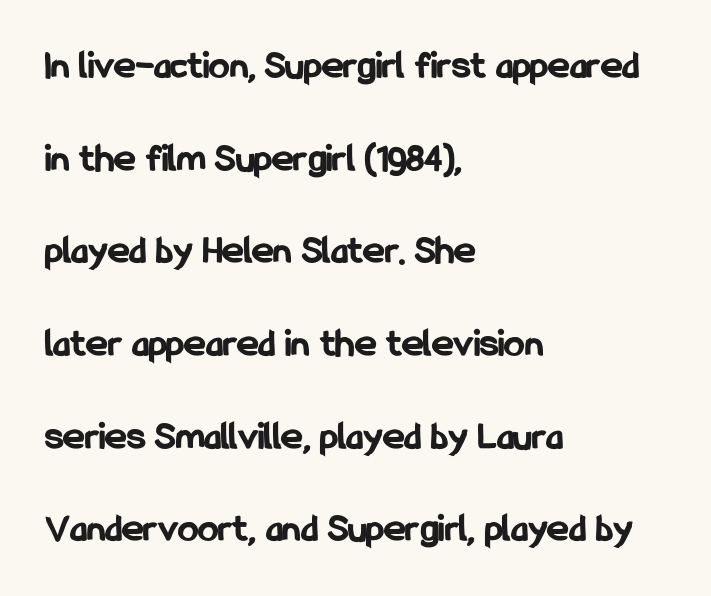
{"serif": "no", "italic": "no", "bold": "yes", "weight": "bold", "width": "condensed", "stroke_contrast": "low", "x_height": "medium", "monospaced": "no", "underline": "no", "align": "left", "line_spacing": "loose", "line_spacing_ratio": 2.26, "letter_spacing": "normal", "letter_spacing_em": 0.0, "glyph_px": 41}
